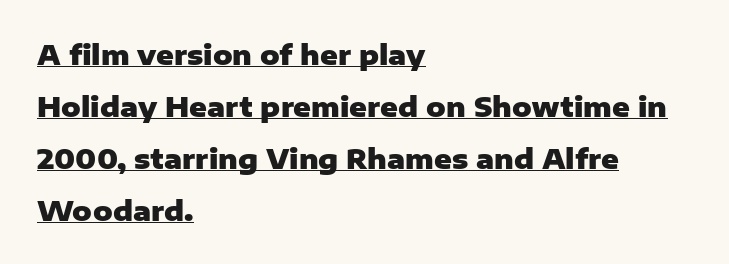
The compositor pushed each line to the left boundary. Like a heading marked for emphasis, these lines bear an underscore. The passage shown has conventional tracking throughout. Widely set lines give the paragraph a tall, airy silhouette. Style check: upright. Chunky letters — that's bold for sure.
